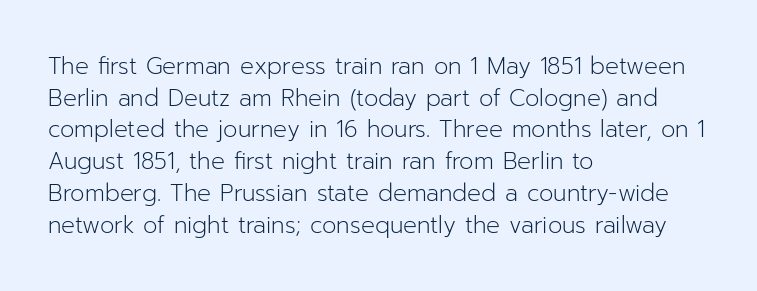
The image shows 23 px text type, upright; set left-aligned, normal line spacing (1.38x), normal letter spacing, not underlined.
